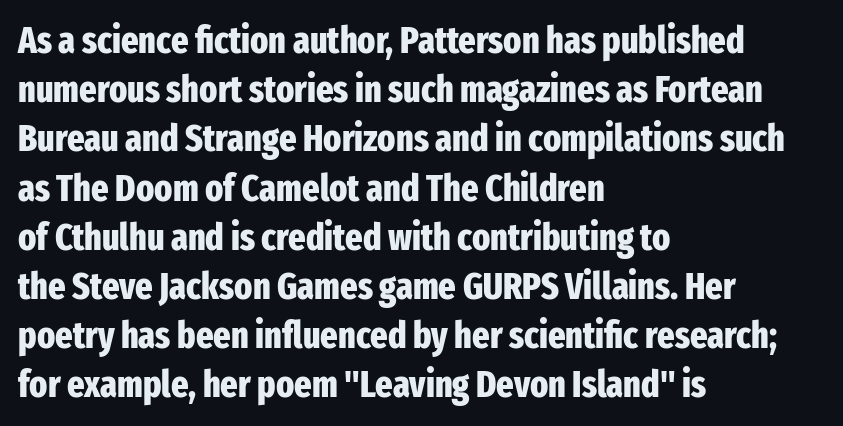
Q: Is the text bold? A: Yes.
Q: Is the text italic (slanted)? A: No, it is upright.
Q: Is the typeface a serif or a sans-serif typeface? A: Sans-serif.
Q: Is the text underlined? A: No.
Q: How is the paragraph aligned? A: Left-aligned.
Q: Is the spacing between letters normal or unusually wide? A: Normal.
Q: Is the spacing between lines tight, normal or loose? A: Normal.
Q: Width (condensed, normal, or wide)? A: Condensed.
Q: Stroke contrast? A: Low.
Q: x-height? A: Medium.
Q: Monospaced? A: No.
